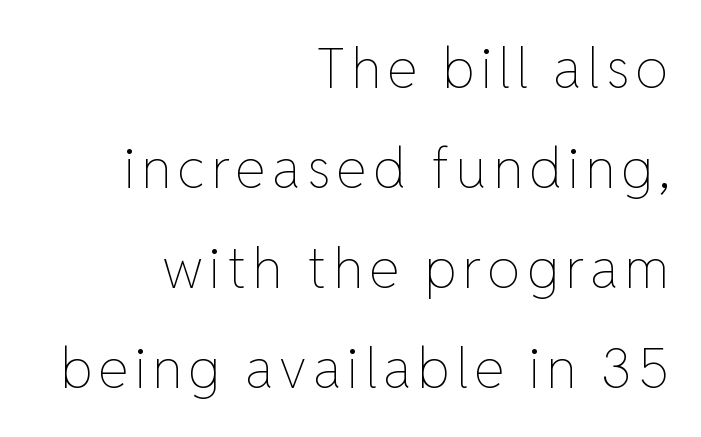
Q: Is the text bold? A: No.
Q: Is the text italic (slanted)? A: No, it is upright.
Q: Is the text underlined? A: No.
Q: How is the paragraph aligned? A: Right-aligned.
Q: Width (condensed, normal, or wide)? A: Normal.
Q: Stroke contrast? A: Low.
Q: x-height? A: Medium.
Q: Monospaced? A: No.
